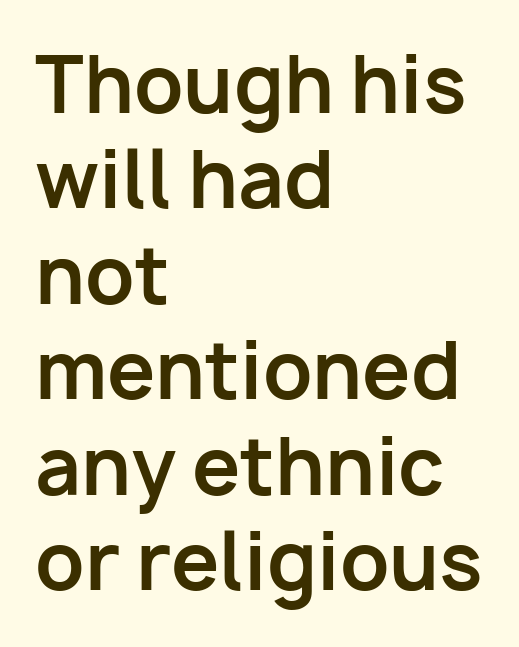
Characters follow at the spacing the type designer built in. Character widths vary here, with narrow letters taking less room than wide ones. Set as a true bold cut, around the 700 mark. Just letters on the line, the space beneath them empty. Vertical strokes here are truly vertical. The paragraph shown leans on its left margin.
